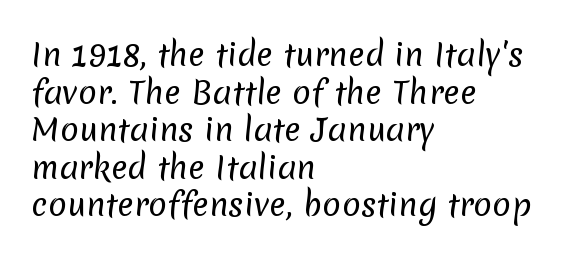
{"serif": "no", "bold": "no", "weight": "regular", "width": "normal", "stroke_contrast": "low", "x_height": "medium", "monospaced": "no", "underline": "no", "align": "left", "line_spacing_ratio": 1.21, "letter_spacing": "normal", "letter_spacing_em": 0.0, "glyph_px": 31}
